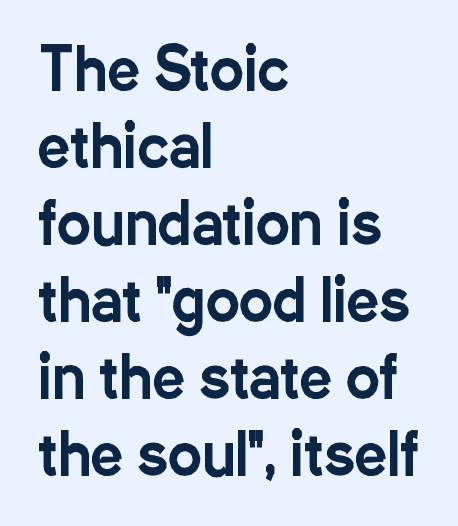
The image shows 57 px condensed sans-serif type, upright; set left-aligned, normal line spacing (1.35x), normal letter spacing, not underlined; low stroke contrast and a medium x-height.
